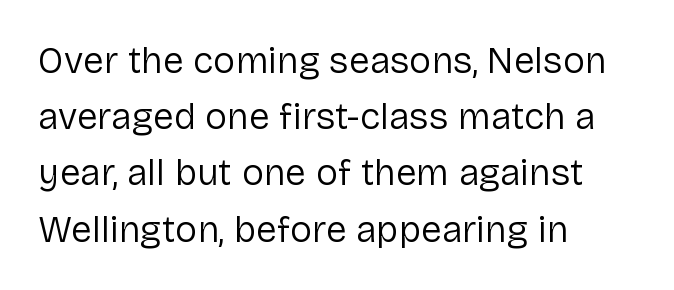
Casual observation: everything's shoved over to the left. A clean baseline with only descenders dipping below it. These lines are rendered in a variable-pitch font. The type is set solid horizontally, with unmodified tracking.
